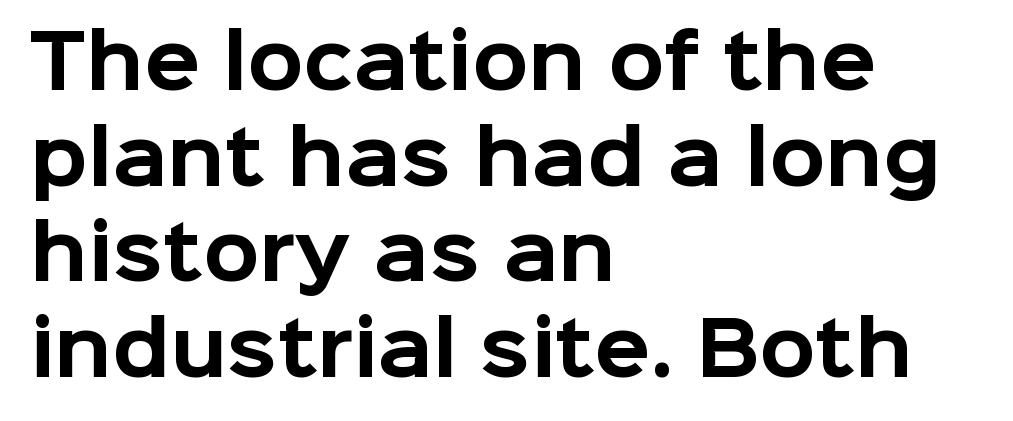
{"serif": "no", "italic": "no", "bold": "yes", "weight": "bold", "width": "normal", "stroke_contrast": "low", "x_height": "medium", "monospaced": "no", "underline": "no", "align": "left", "line_spacing": "normal", "line_spacing_ratio": 1.31, "letter_spacing": "normal", "letter_spacing_em": 0.0, "glyph_px": 73}
